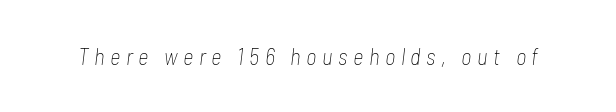
Nothing heavy about these letters — not bold at all. This rendering features lettering with no underline. The face used here has a pronounced slope to its letters. Glyph-to-glyph distance is far greater than everyday printed text.
